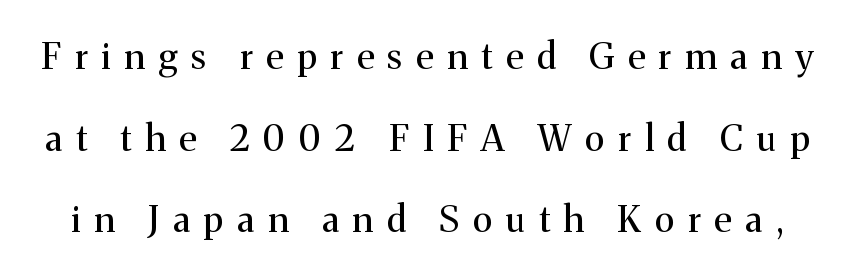
The lines are spread far apart with generous leading. Regarding serifs, this sample has them. The axis of the letterforms is exactly vertical. Is the type heavy? It reads as light-to-regular instead. How are the letters spaced? Widely, with obvious added tracking. Spacing verdict: proportional, widths tailored to each character.
